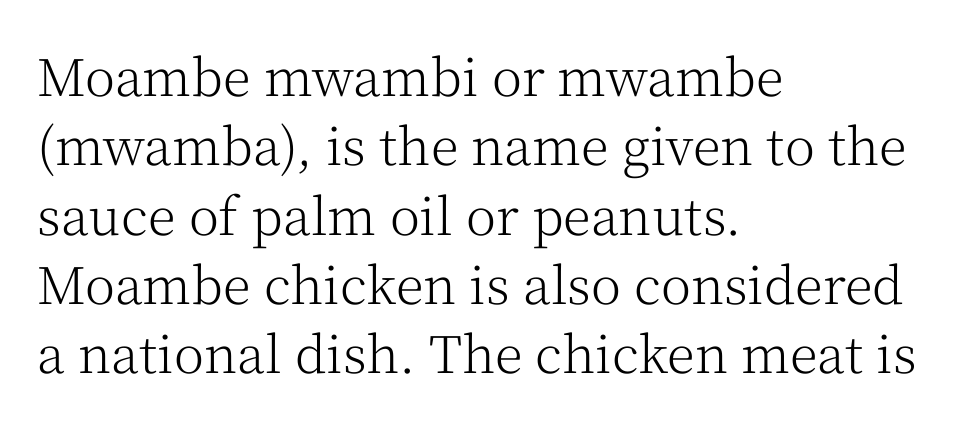
{"serif": "yes", "italic": "no", "bold": "no", "weight": "light", "width": "normal", "stroke_contrast": "medium", "x_height": "medium", "monospaced": "no", "underline": "no", "align": "left", "line_spacing": "normal", "line_spacing_ratio": 1.36, "letter_spacing": "normal", "letter_spacing_em": 0.0, "glyph_px": 51}
